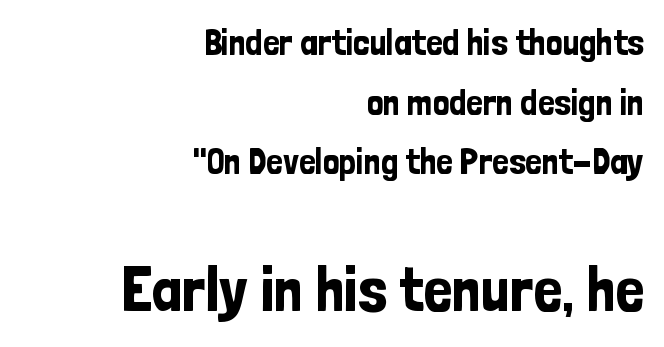
{"serif": "no", "italic": "no", "width": "condensed", "stroke_contrast": "low", "x_height": "medium", "monospaced": "no", "underline": "no", "align": "right", "line_spacing": "normal", "line_spacing_ratio": 1.61, "letter_spacing": "normal", "letter_spacing_em": 0.0, "larger_block": "second", "size_ratio": 1.73, "glyph_px": 64}
